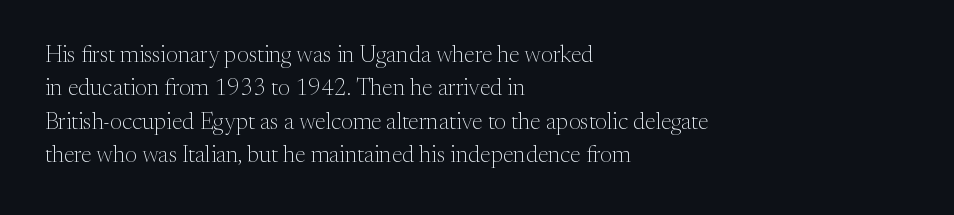
How would I describe the line gaps? Plain and ordinary. Just letters on the line, the space beneath them empty. Alignment: flush left. In terms of posture, this sample is upright.
